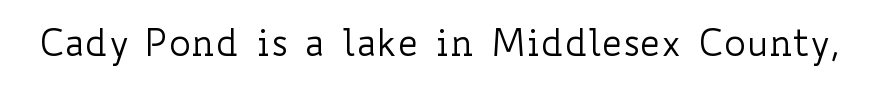
{"italic": "no", "bold": "no", "weight": "regular", "width": "wide", "stroke_contrast": "low", "x_height": "small", "monospaced": "no", "underline": "no", "letter_spacing": "normal", "letter_spacing_em": 0.0, "glyph_px": 37}
